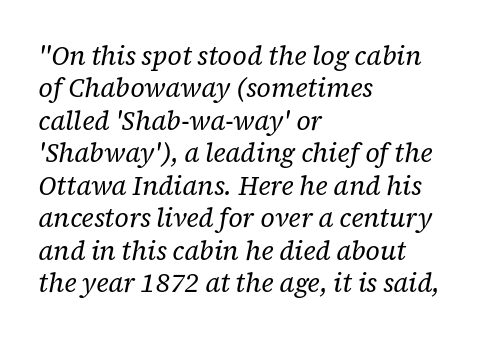
{"italic": "yes", "lean": "right", "slant_degrees": 12, "bold": "no", "underline": "no", "align": "left", "line_spacing": "normal", "line_spacing_ratio": 1.25, "letter_spacing": "normal", "letter_spacing_em": 0.0, "glyph_px": 26}
